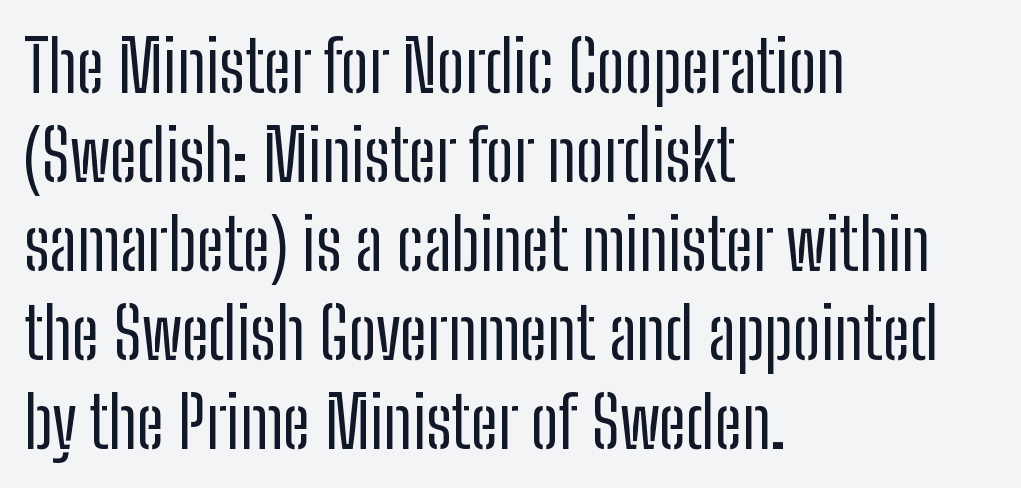
Q: Is the text bold? A: No.
Q: Is the text italic (slanted)? A: No, it is upright.
Q: Is the typeface a serif or a sans-serif typeface? A: Sans-serif.
Q: Is the text underlined? A: No.
Q: How is the paragraph aligned? A: Left-aligned.
Q: Is the spacing between letters normal or unusually wide? A: Normal.
Q: Is the spacing between lines tight, normal or loose? A: Normal.
Q: Width (condensed, normal, or wide)? A: Condensed.
Q: Stroke contrast? A: Low.
Q: x-height? A: Medium.
Q: Monospaced? A: No.
